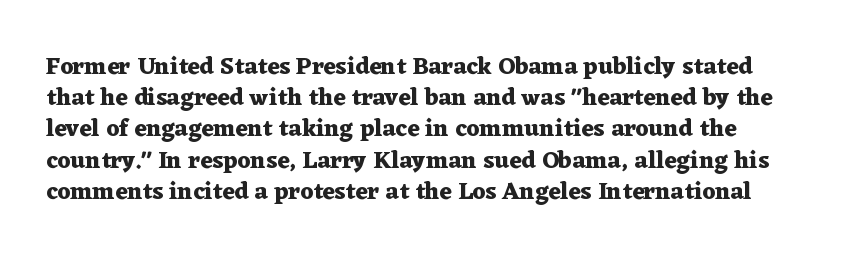
The image shows 24 px bold type, upright; set normal line spacing (1.3x), normal letter spacing, not underlined.
